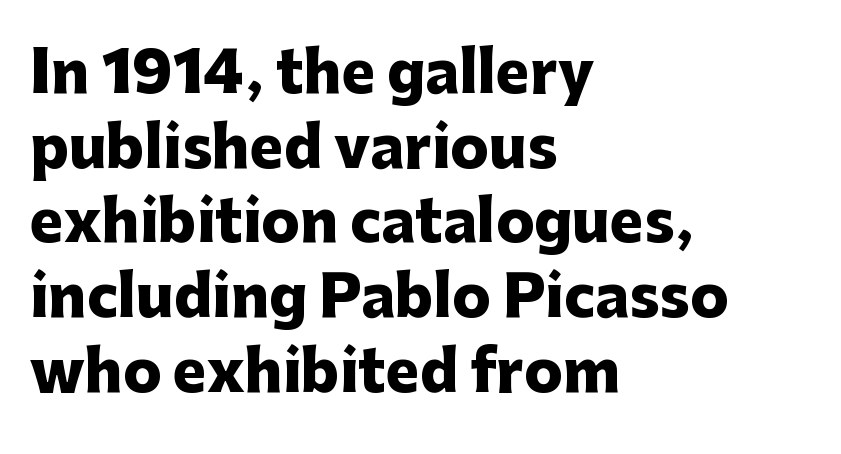
Spacing verdict: proportional, widths tailored to each character. Stroke terminals: plain, sans-serif. Standard letterfit; no display-style spreading of the glyphs. Line beginnings align vertically; line endings do not. Posture: straight, roman, zero tilt. Summary of vertical rhythm: regular, with standard interline spacing.
